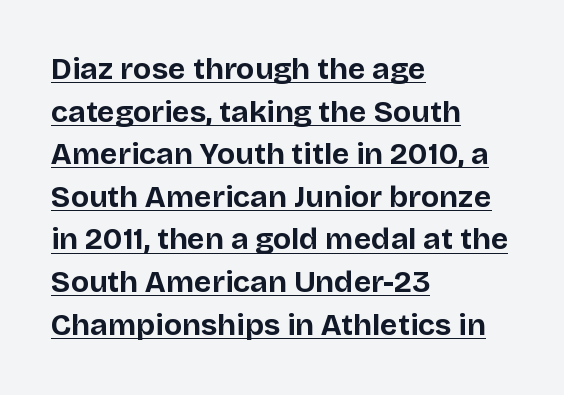
{"serif": "no", "italic": "no", "bold": "yes", "weight": "bold", "width": "normal", "stroke_contrast": "low", "x_height": "large", "monospaced": "no", "underline": "yes", "align": "left", "line_spacing": "normal", "line_spacing_ratio": 1.42, "letter_spacing": "normal", "letter_spacing_em": 0.0, "glyph_px": 30}
